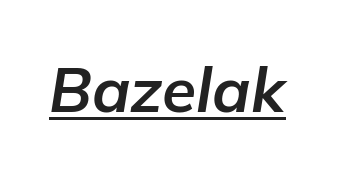
Q: Is the text bold? A: Yes.
Q: Is the text italic (slanted)? A: Yes, it leans right by about 9 degrees.
Q: Is the text underlined? A: Yes.
Q: Is the spacing between letters normal or unusually wide? A: Normal.
Q: Width (condensed, normal, or wide)? A: Normal.
Q: Stroke contrast? A: Low.
Q: x-height? A: Medium.
Q: Monospaced? A: No.
